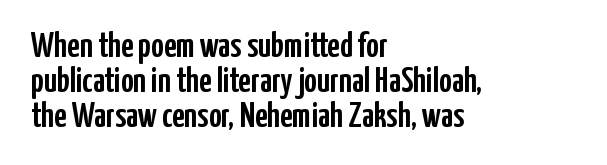
{"serif": "no", "italic": "no", "width": "condensed", "stroke_contrast": "low", "x_height": "medium", "monospaced": "no", "underline": "no", "align": "left", "line_spacing": "tight", "line_spacing_ratio": 1.0, "letter_spacing": "normal", "letter_spacing_em": 0.0, "glyph_px": 35}
